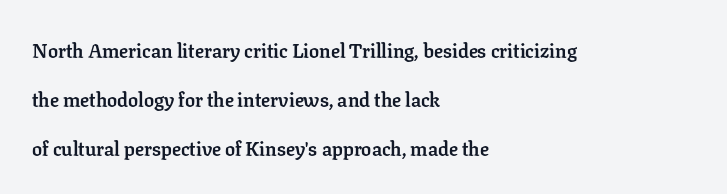
The image shows 20 px bold type, upright; set left-aligned, loose line spacing (2.44x), normal letter spacing, not underlined.
